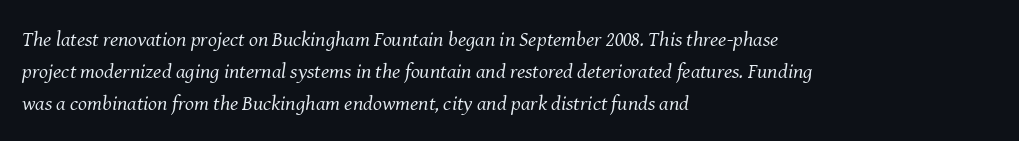
{"italic": "yes", "lean": "right", "slant_degrees": 8, "bold": "no", "underline": "no", "align": "left", "line_spacing": "normal", "line_spacing_ratio": 1.53, "letter_spacing": "normal", "letter_spacing_em": 0.0, "glyph_px": 21}
